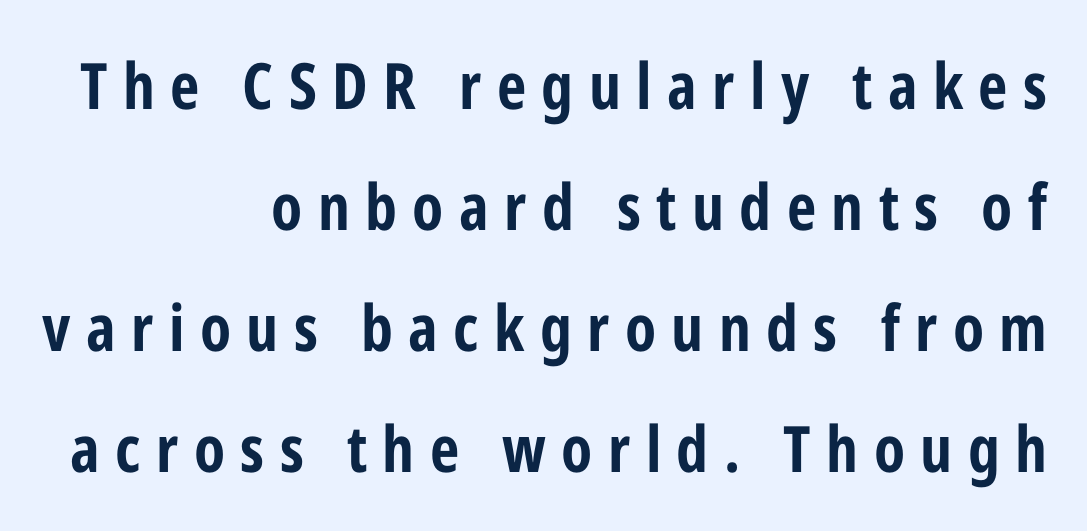
Note the varied advance widths — an 'i' is clearly narrower than an 'm'. In CSS terms this would be text-align: right. The rendering uses a bold face; every stroke is thick and dark. The letters stand straight up with perfectly vertical stems. The words here are not underlined.
